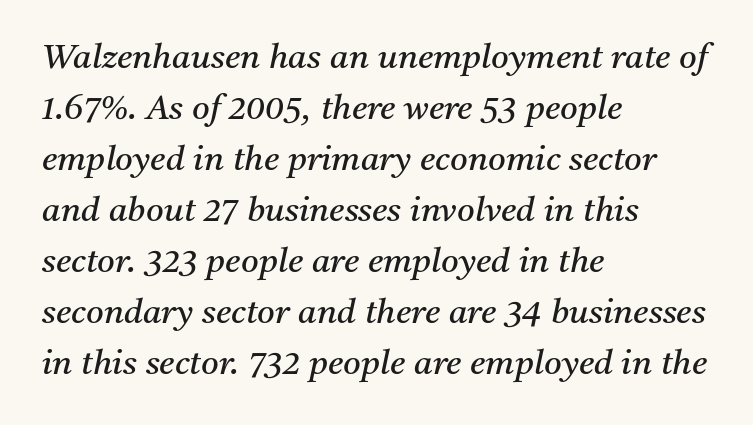
No chunkiness to these letters — they're not bold. Characters are canted at an angle relative to the baseline's perpendicular. This is serif lettering, the kind often seen in printed books. The specimen omits any rule beneath the text block's lines. The line texture is even and compact thanks to regular tracking. One-word summary of the alignment: left.
